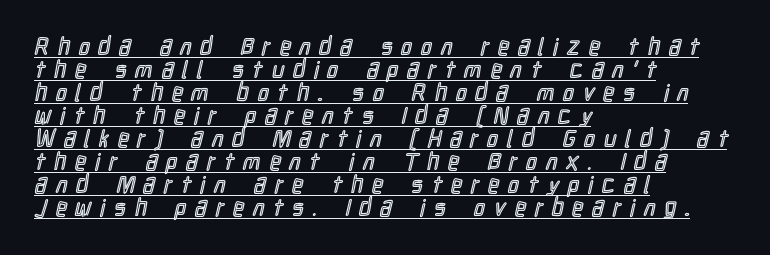
Q: Is the text italic (slanted)? A: Yes.
Q: Is the text underlined? A: Yes.
Q: How is the paragraph aligned? A: Left-aligned.
Q: Is the spacing between letters normal or unusually wide? A: Unusually wide.
Q: Is the spacing between lines tight, normal or loose? A: Tight.
